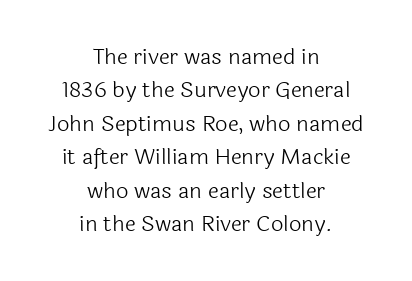
Q: Is the text bold? A: No.
Q: Is the text italic (slanted)? A: No, it is upright.
Q: Is the text underlined? A: No.
Q: How is the paragraph aligned? A: Centered.
Q: Is the spacing between letters normal or unusually wide? A: Normal.
Q: Is the spacing between lines tight, normal or loose? A: Normal.
